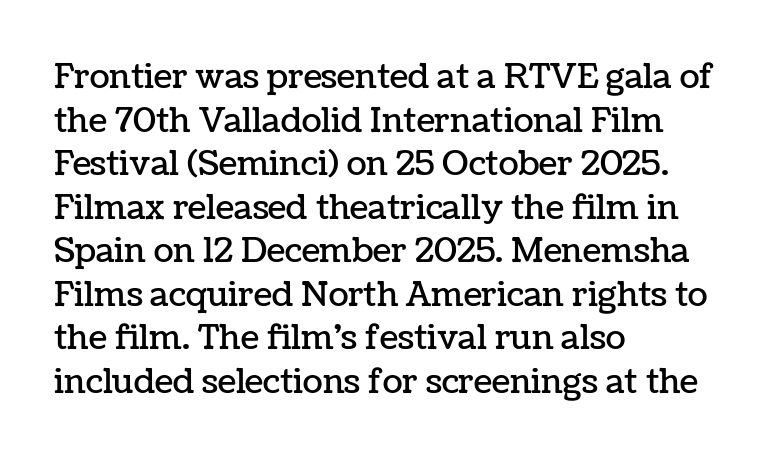
What's the leading like? Ordinary, nothing unusual. The rendering anchors every line to the left-hand side. No italicization has been applied; the sample stays upright. Varying glyph widths throughout — classic text-font behaviour. Inter-character spacing is left at the font's built-in metrics. Only glyphs here, with clear space below each row.
